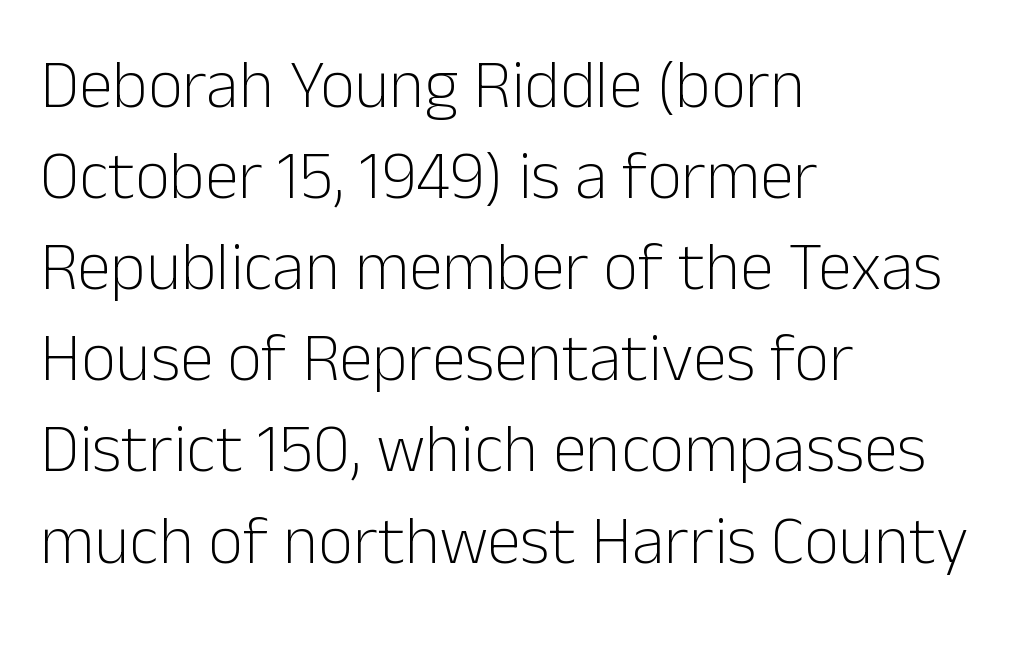
Q: Is the text bold? A: No.
Q: Is the text italic (slanted)? A: No, it is upright.
Q: Is the typeface a serif or a sans-serif typeface? A: Sans-serif.
Q: Is the text underlined? A: No.
Q: How is the paragraph aligned? A: Left-aligned.
Q: Is the spacing between letters normal or unusually wide? A: Normal.
Q: Is the spacing between lines tight, normal or loose? A: Normal.
Q: Width (condensed, normal, or wide)? A: Normal.
Q: Stroke contrast? A: Low.
Q: x-height? A: Medium.
Q: Monospaced? A: No.
